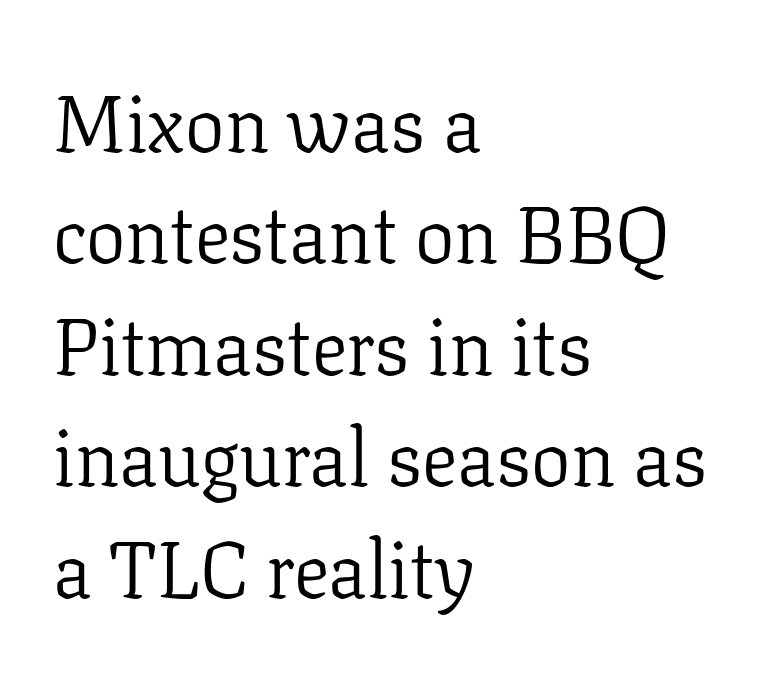
This rendering leaves character spacing at its baseline value. The text was rendered using a seriffed face with decorative stroke endings. Italic? Not at all — the glyphs are vertical. No heavy texture on the line: the type isn't bold.
